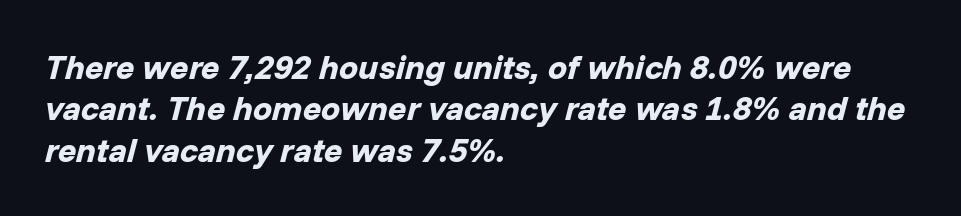
The compositor pushed each line to the left boundary. Tracking here is standard; glyphs follow each other at the usual distance. A typesetter would call this proportional, since set widths differ per character. Students, this is bold: see how much ink each stroke carries.
